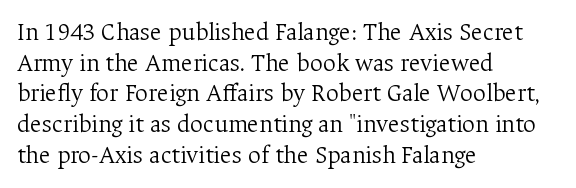
Q: Is the text bold? A: No.
Q: Is the text italic (slanted)? A: No, it is upright.
Q: Is the text underlined? A: No.
Q: How is the paragraph aligned? A: Left-aligned.
Q: Is the spacing between letters normal or unusually wide? A: Normal.
